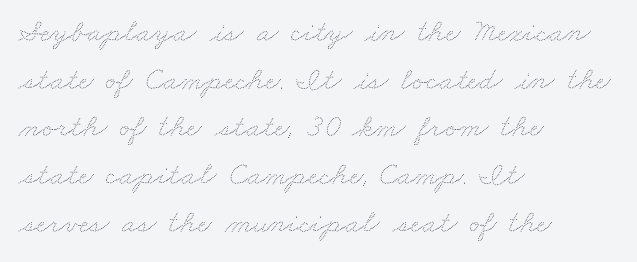
{"bold": "no", "weight": "thin", "width": "wide", "stroke_contrast": "medium", "x_height": "small", "monospaced": "no", "underline": "no", "align": "left", "line_spacing": "normal", "line_spacing_ratio": 1.49, "letter_spacing": "normal", "letter_spacing_em": 0.0, "glyph_px": 32}
